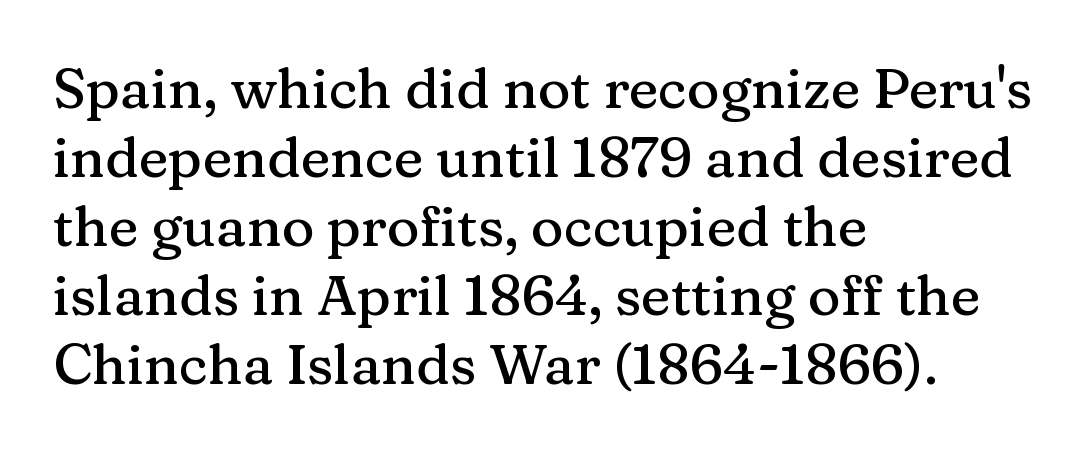
Q: Is the text italic (slanted)? A: No, it is upright.
Q: Is the typeface a serif or a sans-serif typeface? A: Serif.
Q: Is the text underlined? A: No.
Q: How is the paragraph aligned? A: Left-aligned.
Q: Is the spacing between letters normal or unusually wide? A: Normal.
Q: Width (condensed, normal, or wide)? A: Normal.
Q: Stroke contrast? A: Medium.
Q: x-height? A: Medium.
Q: Monospaced? A: No.
